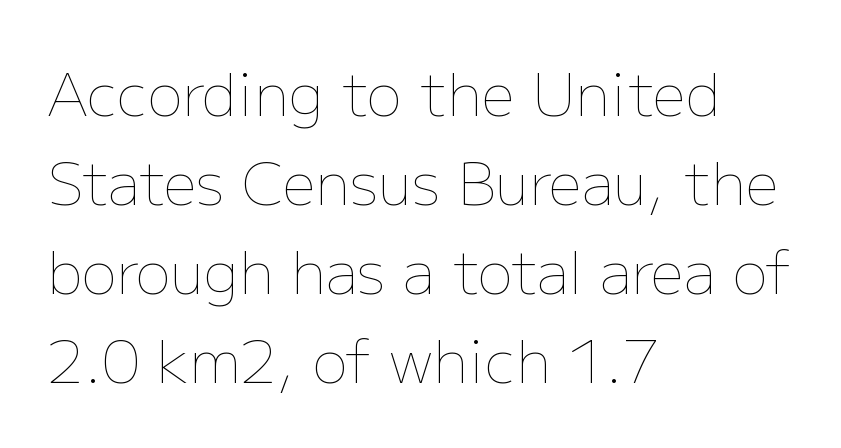
Q: Is the text bold? A: No.
Q: Is the text italic (slanted)? A: No, it is upright.
Q: Is the text underlined? A: No.
Q: How is the paragraph aligned? A: Left-aligned.
Q: Is the spacing between letters normal or unusually wide? A: Normal.
Q: Is the spacing between lines tight, normal or loose? A: Normal.
Q: Width (condensed, normal, or wide)? A: Normal.
Q: Stroke contrast? A: Low.
Q: x-height? A: Medium.
Q: Monospaced? A: No.
